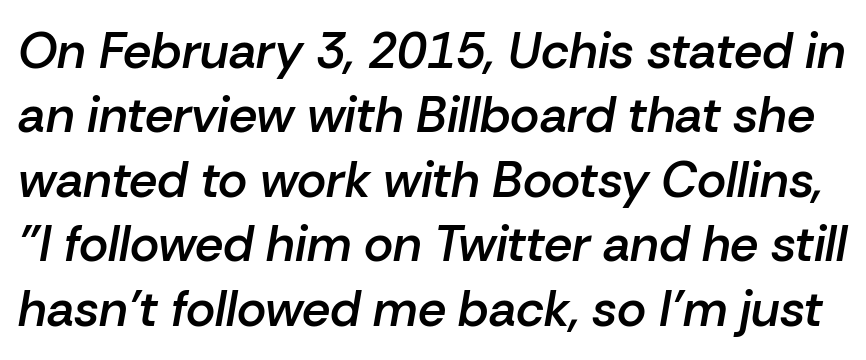
The image shows 50 px semibold type, italic (leaning right); set normal line spacing (1.29x), normal letter spacing, not underlined; low stroke contrast and a medium x-height.
